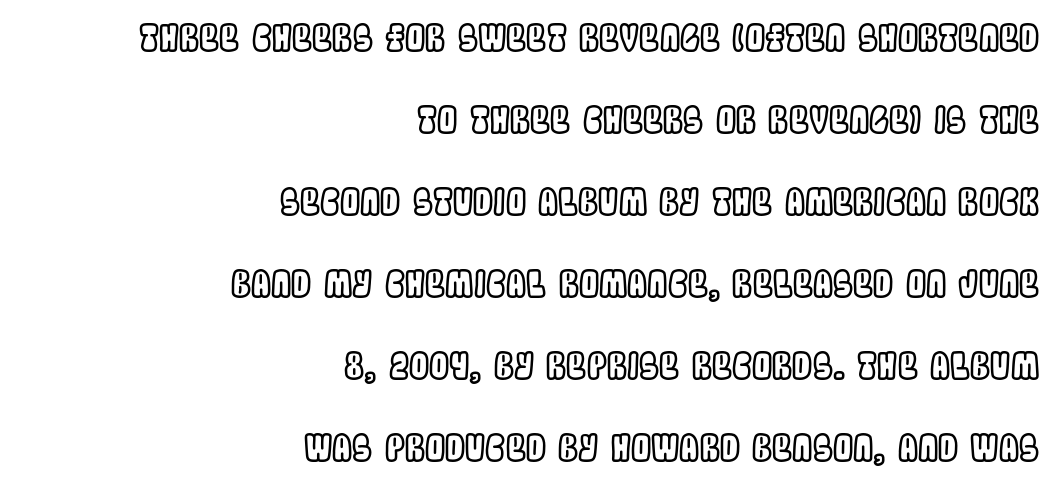
Q: Is the text italic (slanted)? A: No, it is upright.
Q: Is the text underlined? A: No.
Q: How is the paragraph aligned? A: Right-aligned.
Q: Is the spacing between letters normal or unusually wide? A: Normal.
Q: Is the spacing between lines tight, normal or loose? A: Loose.
Q: Width (condensed, normal, or wide)? A: Condensed.
Q: x-height? A: Large.
Q: Monospaced? A: No.
